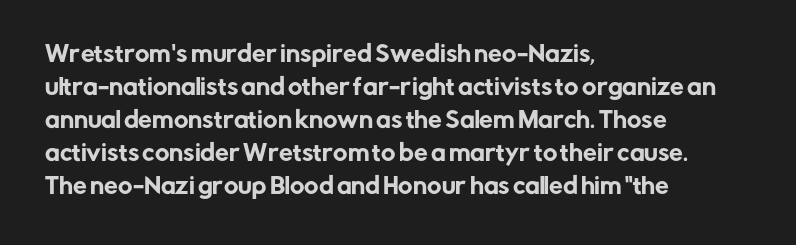
A clean baseline with only descenders dipping below it. Standard letterfit; no display-style spreading of the glyphs. Notice how descenders clear the ascenders below comfortably — that's standard leading. It's the straight-up-and-down kind of type. Does the copy run flush right? No — it runs flush left.
